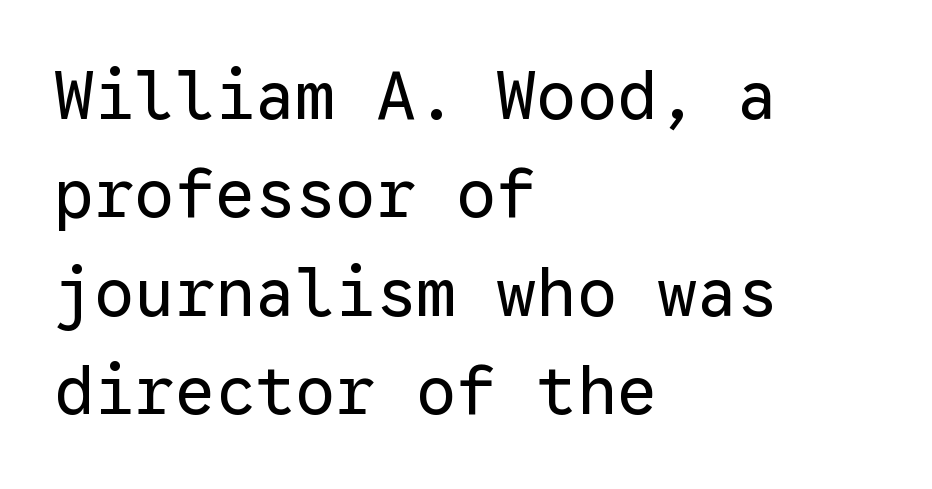
Stem width sits at or under what a default text font uses. When letters stand straight like this, we call the style roman or upright. These lines are rendered in a fixed-pitch font. Casual observation: everything's shoved over to the left. Serifs: no, the terminals of the letterforms are clean.
